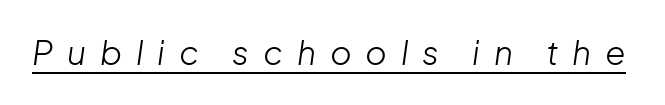
Like a heading marked for emphasis, these lines bear an underscore. This sample uses an oblique cut, with every glyph tilted off the vertical. The characters are drawn with everyday or finer stroke widths. The letters are spread apart with noticeably loose tracking. Do the characters align in a grid? No, the font is proportional.
